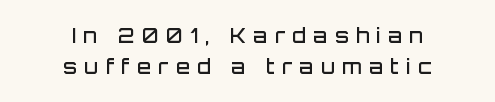
{"italic": "no", "bold": "semi", "underline": "no", "align": "center", "line_spacing": "normal", "line_spacing_ratio": 1.57, "letter_spacing": "wide", "letter_spacing_em": 0.37, "glyph_px": 20}
